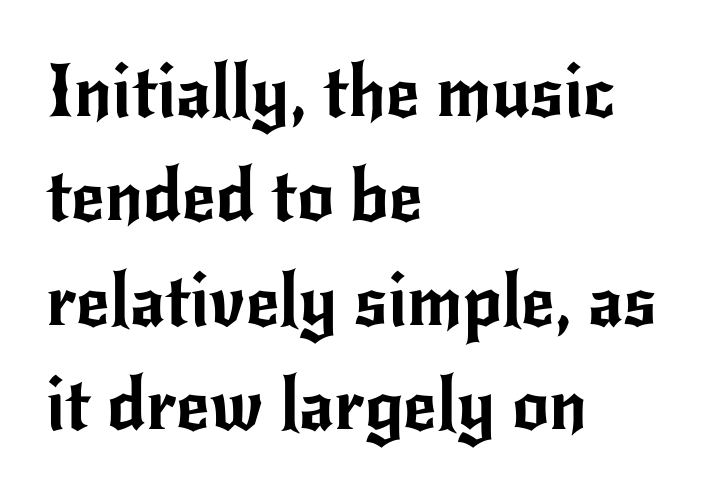
The image shows 73 px sans-serif type, upright; set left-aligned, normal line spacing (1.43x), normal letter spacing, not underlined; low stroke contrast and a small x-height.
